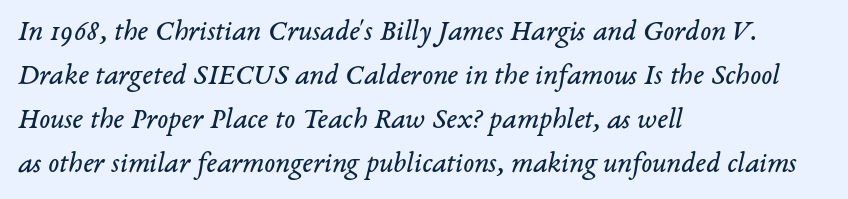
The image shows 29 px regular-weight serif type, italic (leaning right); set left-aligned, normal line spacing (1.52x), normal letter spacing, not underlined; low stroke contrast and a medium x-height.
